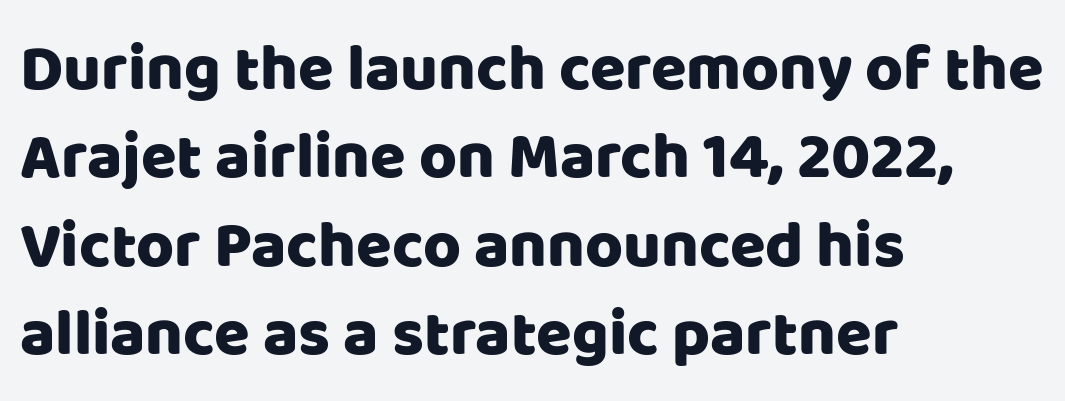
Q: Is the text italic (slanted)? A: No, it is upright.
Q: Is the typeface a serif or a sans-serif typeface? A: Sans-serif.
Q: Is the text underlined? A: No.
Q: How is the paragraph aligned? A: Left-aligned.
Q: Is the spacing between letters normal or unusually wide? A: Normal.
Q: Is the spacing between lines tight, normal or loose? A: Normal.
Q: Width (condensed, normal, or wide)? A: Normal.
Q: Stroke contrast? A: Low.
Q: x-height? A: Large.
Q: Monospaced? A: No.
